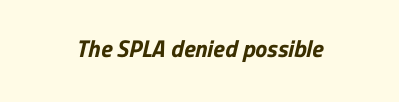
The image shows 24 px bold type; set normal letter spacing, not underlined.
